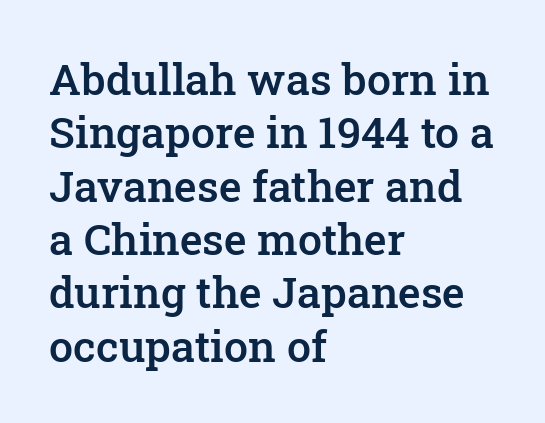
Do the letters lean? They stand straight. A typesetter would call this proportional, since set widths differ per character. Old-style or modern, the face here clearly has serifs. The typesetter chose a ragged-right arrangement here.
